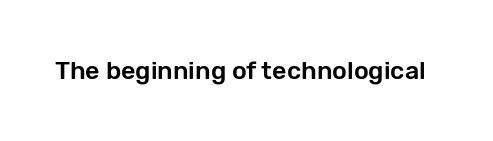
{"italic": "no", "underline": "no", "letter_spacing": "normal", "letter_spacing_em": 0.0, "glyph_px": 25}
